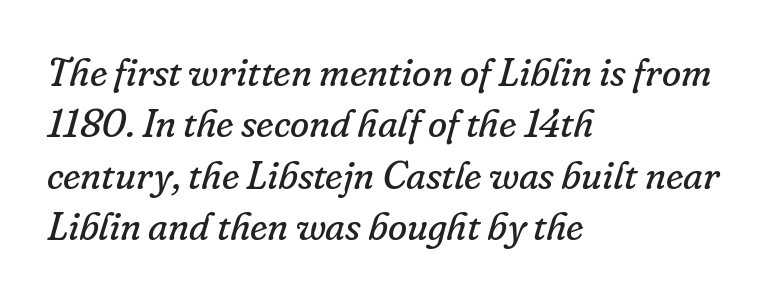
{"serif": "yes", "italic": "yes", "lean": "right", "slant_degrees": 16, "bold": "no", "weight": "regular", "width": "normal", "stroke_contrast": "low", "x_height": "small", "monospaced": "no", "underline": "no", "align": "left", "line_spacing": "normal", "line_spacing_ratio": 1.32, "letter_spacing": "normal", "letter_spacing_em": 0.0, "glyph_px": 39}
